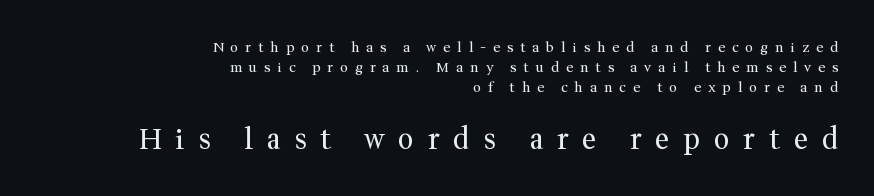
{"serif": "yes", "italic": "no", "bold": "no", "weight": "regular", "width": "normal", "stroke_contrast": "medium", "x_height": "medium", "monospaced": "no", "underline": "no", "align": "right", "line_spacing": "normal", "line_spacing_ratio": 1.42, "letter_spacing": "wide", "letter_spacing_em": 0.49, "larger_block": "second", "size_ratio": 2.0, "glyph_px": 28}
